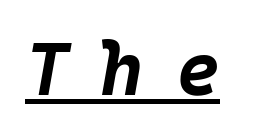
The image shows 75 px bold type, italic (leaning right); set unusually wide letter spacing (+0.42 em), underlined; low stroke contrast and a large x-height.
